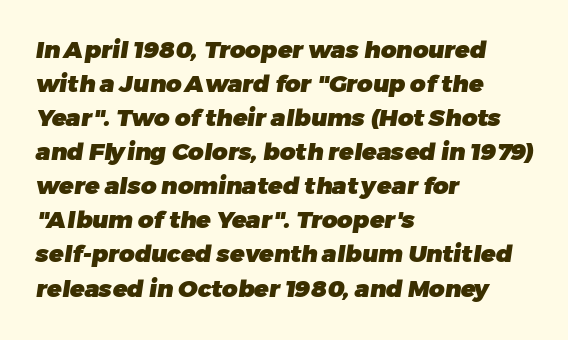
Look at the tracking — it's just the regular setting, nothing added. Weight: bold. Where is the straight margin? On the left. Successive baselines arrive at the customary interval.
